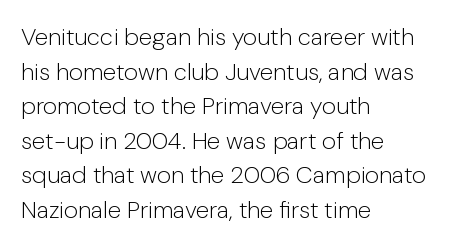
{"italic": "no", "bold": "no", "underline": "no", "align": "left", "line_spacing": "normal", "line_spacing_ratio": 1.44, "letter_spacing": "normal", "letter_spacing_em": 0.0, "glyph_px": 24}
